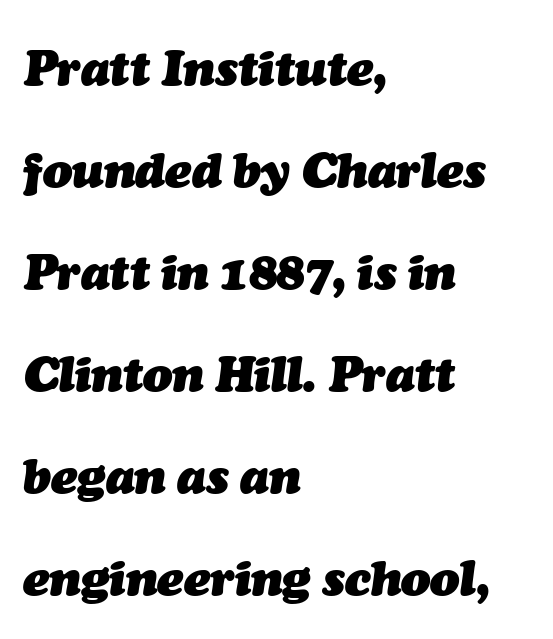
Q: Is the text bold? A: Yes.
Q: Is the text italic (slanted)? A: Yes, it leans right by about 7 degrees.
Q: Is the text underlined? A: No.
Q: How is the paragraph aligned? A: Left-aligned.
Q: Is the spacing between letters normal or unusually wide? A: Normal.
Q: Is the spacing between lines tight, normal or loose? A: Loose.
Q: Width (condensed, normal, or wide)? A: Normal.
Q: Stroke contrast? A: Medium.
Q: x-height? A: Medium.
Q: Monospaced? A: No.
